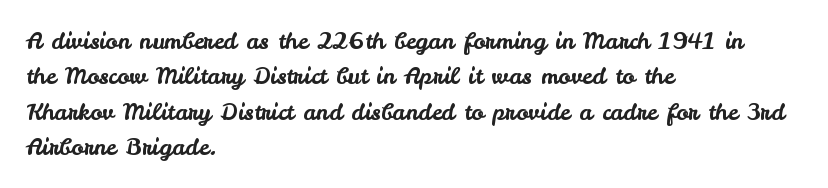
Q: Is the text italic (slanted)? A: Yes.
Q: Is the text underlined? A: No.
Q: How is the paragraph aligned? A: Left-aligned.
Q: Is the spacing between letters normal or unusually wide? A: Normal.
Q: Is the spacing between lines tight, normal or loose? A: Normal.
